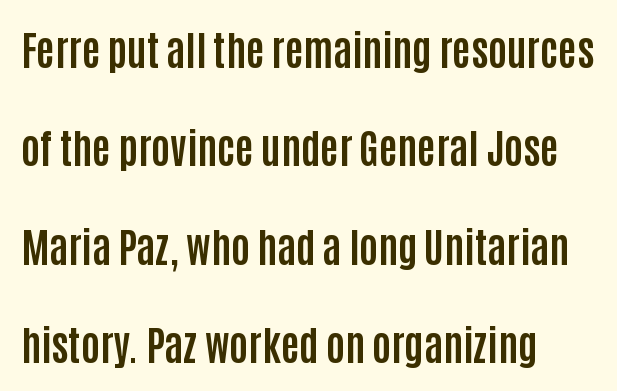
The image shows 40 px bold, condensed sans-serif type, upright; set left-aligned, loose line spacing (2.46x), normal letter spacing, not underlined; low stroke contrast and a large x-height.
